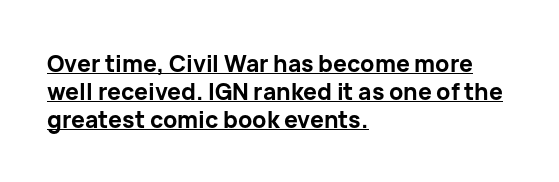
Q: Is the text bold? A: Yes.
Q: Is the text italic (slanted)? A: No, it is upright.
Q: Is the text underlined? A: Yes.
Q: How is the paragraph aligned? A: Left-aligned.
Q: Is the spacing between letters normal or unusually wide? A: Normal.
